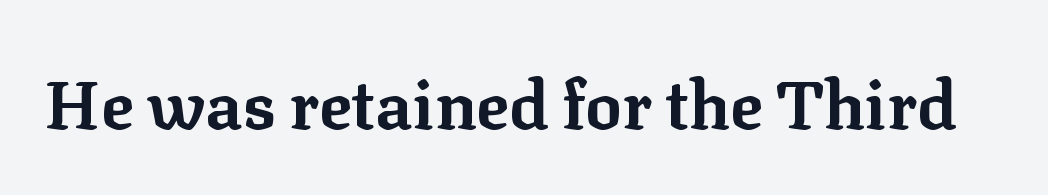
{"serif": "yes", "italic": "no", "bold": "yes", "weight": "bold", "width": "normal", "stroke_contrast": "low", "x_height": "medium", "monospaced": "no", "underline": "no", "letter_spacing": "normal", "letter_spacing_em": 0.0, "glyph_px": 68}
